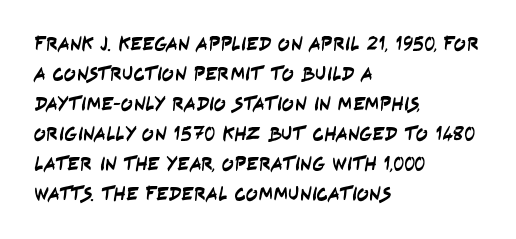
The image shows 20 px text type; set left-aligned, normal line spacing (1.5x), normal letter spacing, not underlined.
